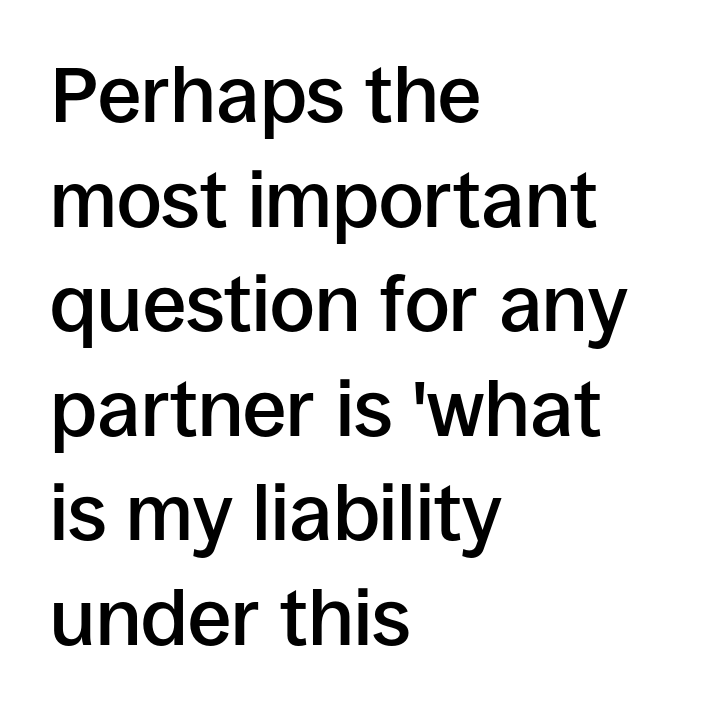
The image shows 78 px semibold sans-serif type, upright; set left-aligned, normal line spacing (1.34x), normal letter spacing, not underlined; low stroke contrast and a large x-height.
